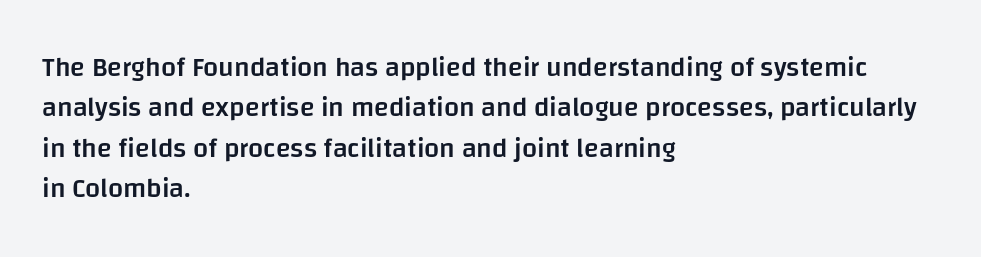
Q: Is the text bold? A: Semi-bold.
Q: Is the text italic (slanted)? A: No, it is upright.
Q: Is the text underlined? A: No.
Q: How is the paragraph aligned? A: Left-aligned.
Q: Is the spacing between letters normal or unusually wide? A: Normal.
Q: Is the spacing between lines tight, normal or loose? A: Normal.
